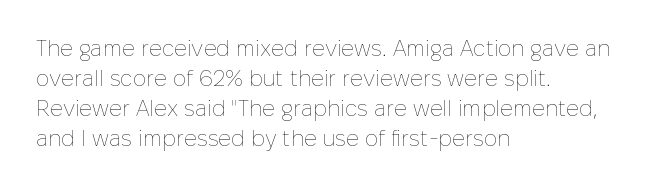
Q: Is the text bold? A: No.
Q: Is the text italic (slanted)? A: No, it is upright.
Q: Is the text underlined? A: No.
Q: How is the paragraph aligned? A: Left-aligned.
Q: Is the spacing between letters normal or unusually wide? A: Normal.
Q: Is the spacing between lines tight, normal or loose? A: Normal.
